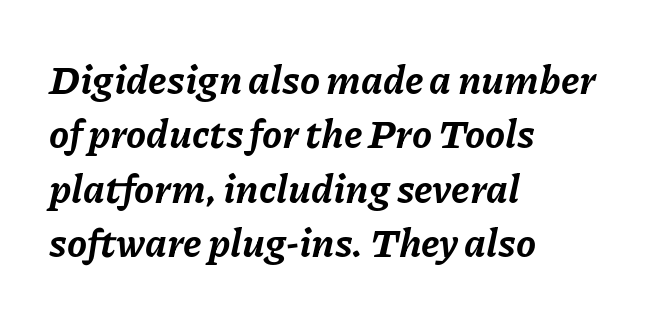
The image shows 40 px bold type, italic (leaning right); set left-aligned, normal line spacing (1.36x), normal letter spacing, not underlined; low stroke contrast and a medium x-height.
